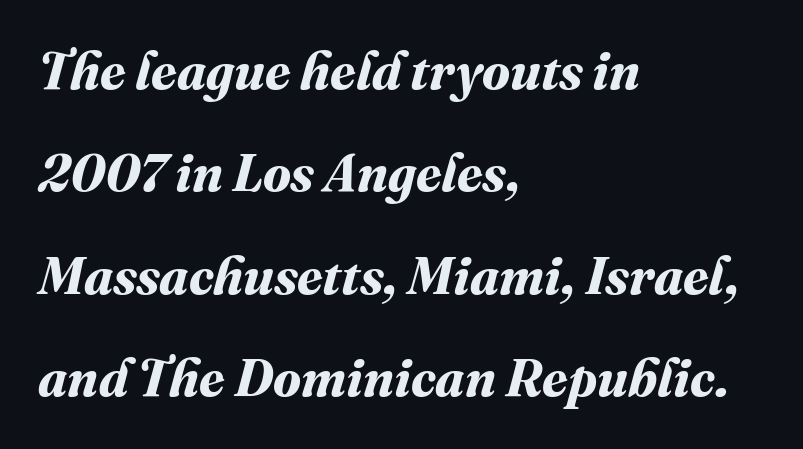
Is the block centered? No — it sits flush against the left margin. What stands out about the letter spacing? Nothing — it is the standard amount. Look at the stroke-to-counter ratio: heavy, a bold. Lines of text with bare space underneath. The letters advance in unequal steps, a hallmark of proportional type. A great deal of white space separates one row of letters from the next.
